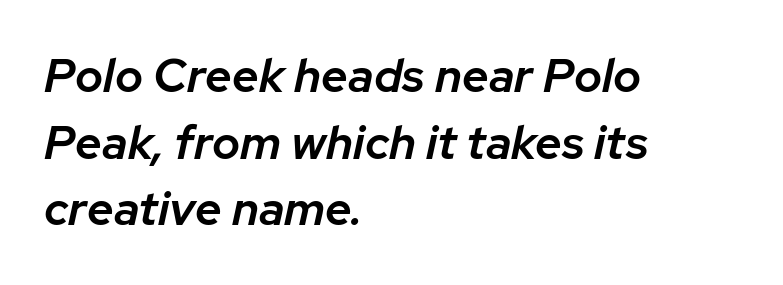
The passage shown is typed in a proportional face where columns would drift. Evenly set lines give the paragraph a standard silhouette. Caption: semibold face, moderately heavy strokes. The rendering keeps characters at their native spacing. The rendering applies a slant to the glyphs. Casual observation: everything's shoved over to the left.
